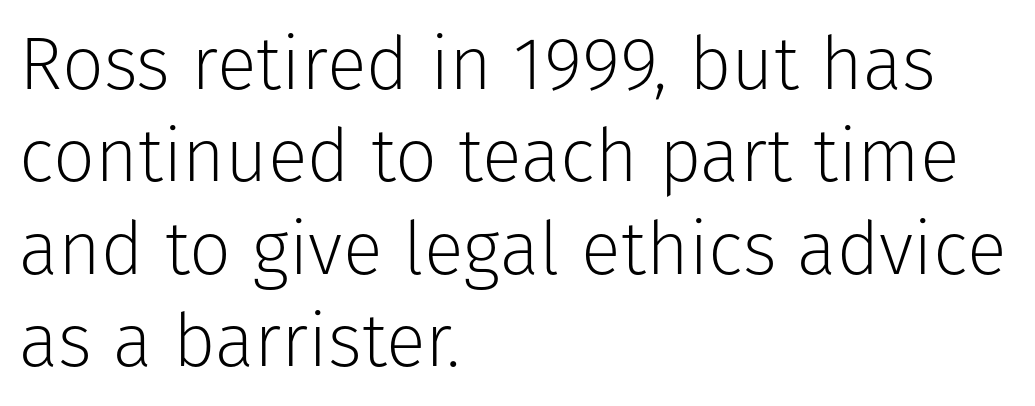
Q: Is the text bold? A: No.
Q: Is the text italic (slanted)? A: No, it is upright.
Q: Is the typeface a serif or a sans-serif typeface? A: Sans-serif.
Q: Is the text underlined? A: No.
Q: How is the paragraph aligned? A: Left-aligned.
Q: Is the spacing between letters normal or unusually wide? A: Normal.
Q: Is the spacing between lines tight, normal or loose? A: Normal.
Q: Width (condensed, normal, or wide)? A: Normal.
Q: Stroke contrast? A: Low.
Q: x-height? A: Medium.
Q: Monospaced? A: No.
